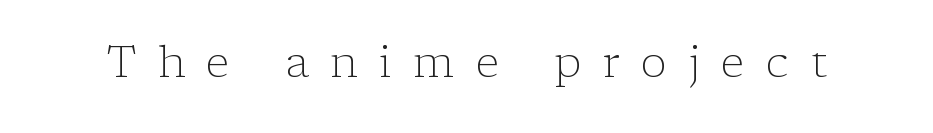
{"serif": "yes", "italic": "no", "bold": "no", "weight": "light", "width": "normal", "stroke_contrast": "low", "x_height": "medium", "monospaced": "no", "underline": "no", "letter_spacing": "wide", "letter_spacing_em": 0.49, "glyph_px": 44}
